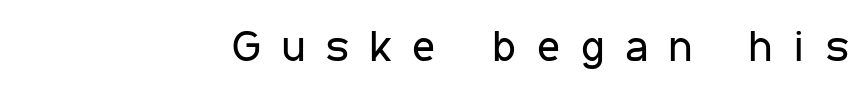
Ascenders rise straight up at ninety degrees. Check under the words: just untouched page. One-word summary of the alignment: right. Summary of weight: not heavy and not bold.
